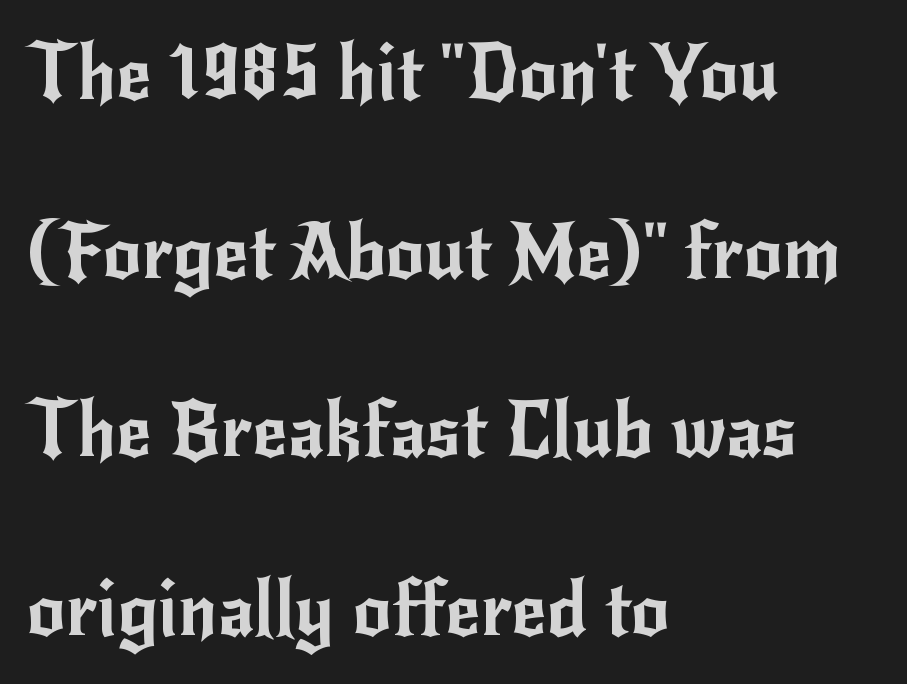
{"serif": "no", "italic": "no", "width": "normal", "stroke_contrast": "low", "x_height": "small", "monospaced": "no", "underline": "no", "align": "left", "line_spacing": "loose", "line_spacing_ratio": 2.35, "letter_spacing": "normal", "letter_spacing_em": 0.0, "glyph_px": 76}
